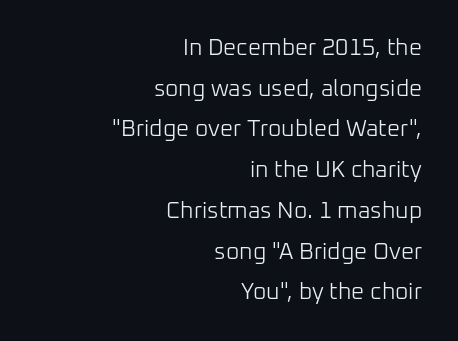
The image shows 23 px text type, upright; set right-aligned, line spacing 1.77x, normal letter spacing, not underlined.
